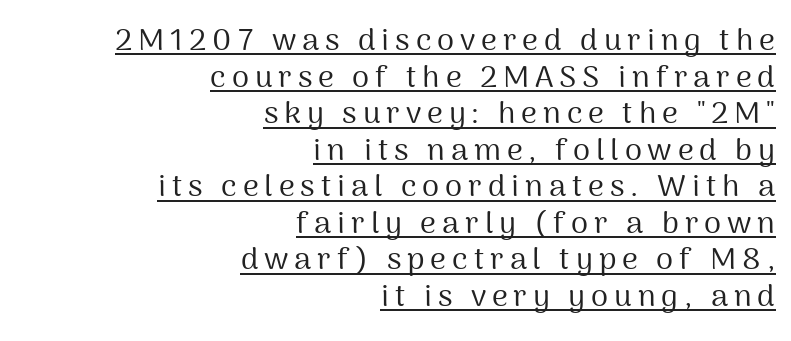
Q: Is the text bold? A: No.
Q: Is the text italic (slanted)? A: No, it is upright.
Q: Is the typeface a serif or a sans-serif typeface? A: Sans-serif.
Q: Is the text underlined? A: Yes.
Q: How is the paragraph aligned? A: Right-aligned.
Q: Width (condensed, normal, or wide)? A: Normal.
Q: Stroke contrast? A: Medium.
Q: x-height? A: Medium.
Q: Monospaced? A: No.
